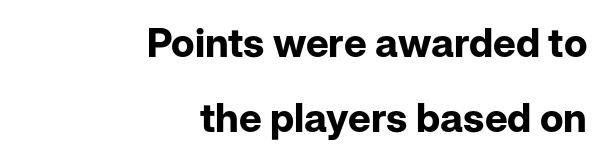
The image shows 40 px bold sans-serif type, upright; set right-aligned, line spacing 1.88x, normal letter spacing, not underlined; low stroke contrast and a medium x-height.
